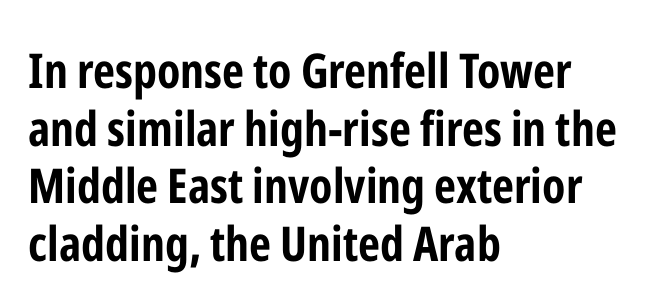
These words are printed bold, with thick strokes throughout. The glyphs are unaccompanied by any horizontal stroke below them. Caption: standard tracking, unaltered. This sample uses an upright cut, with every glyph sitting square on the baseline. Reading down the block, your eye returns to a fixed left position each line.
